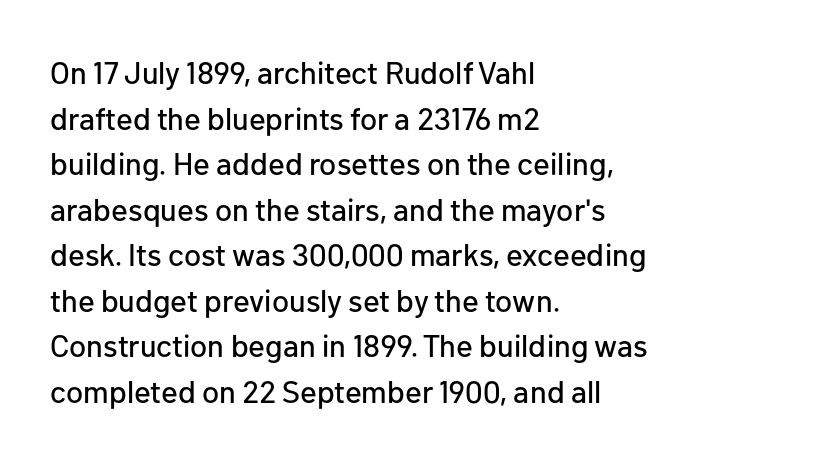
Standard letterfit; no display-style spreading of the glyphs. Looks like regular typesetting: each glyph gets only the width it needs. Bare-footed words on every line. Serifs: no, the terminals of the letterforms are clean. The ragged edge is on the right, which tells us the setting is flush left.
